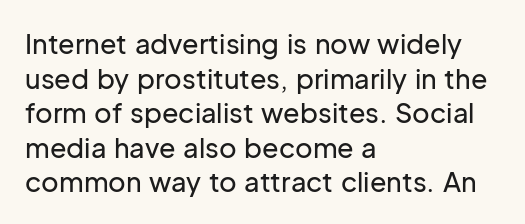
{"italic": "no", "underline": "no", "align": "left", "line_spacing": "normal", "line_spacing_ratio": 1.28, "letter_spacing": "normal", "letter_spacing_em": 0.0, "glyph_px": 27}
